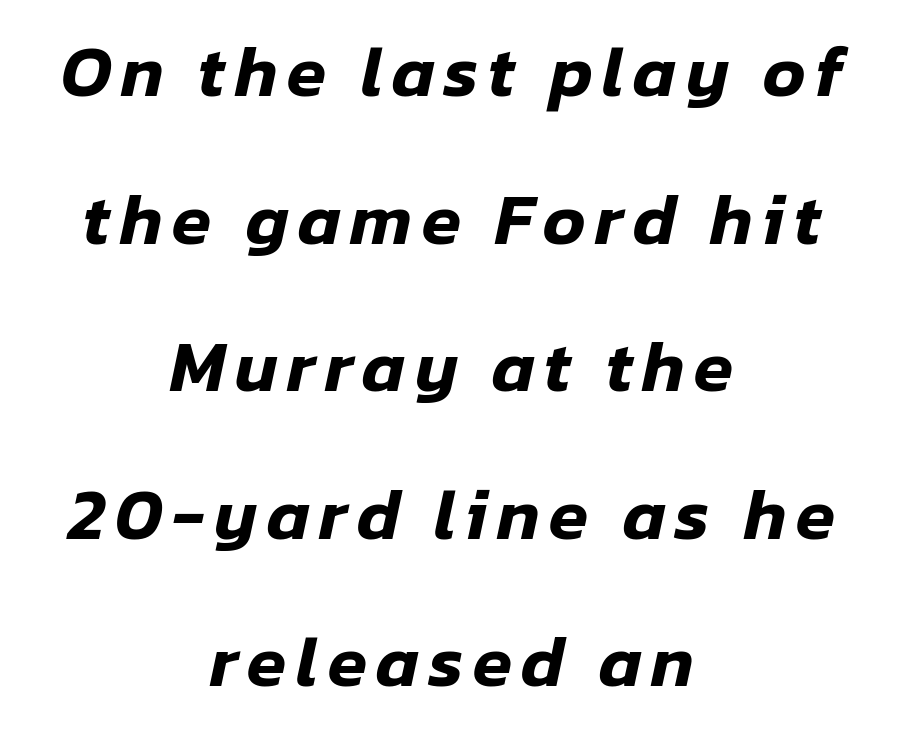
Observe the lean: these are italic letterforms. Descenders hang freely into open space. Successive baselines arrive slowly, with a big drop between each. Character widths vary here, with narrow letters taking less room than wide ones. A student would call this center alignment; a typographer would say set centered.
